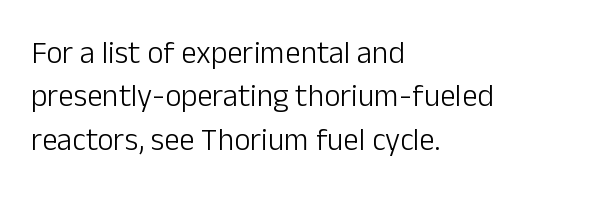
Compared with a centered layout, this one pins lines to the left instead. On a weight scale, this lands at 450 or below. The letters stand upright; this is a roman face. The string is rendered with underlining switched off.
